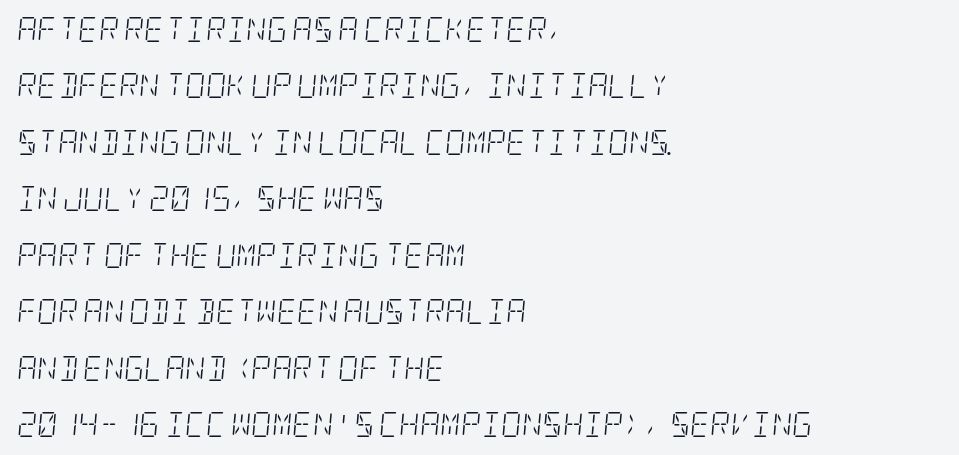
Q: Is the text bold? A: No.
Q: Is the text italic (slanted)? A: Yes, it leans right by about 5 degrees.
Q: Is the text underlined? A: No.
Q: How is the paragraph aligned? A: Left-aligned.
Q: Is the spacing between letters normal or unusually wide? A: Normal.
Q: Is the spacing between lines tight, normal or loose? A: Loose.
